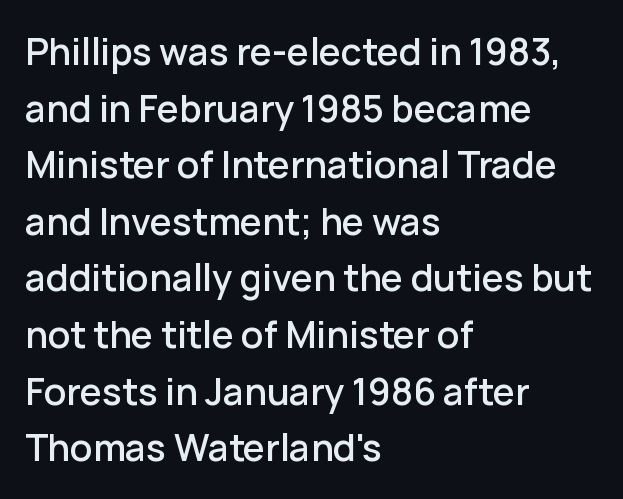
Q: Is the text italic (slanted)? A: No, it is upright.
Q: Is the typeface a serif or a sans-serif typeface? A: Sans-serif.
Q: Is the text underlined? A: No.
Q: How is the paragraph aligned? A: Left-aligned.
Q: Is the spacing between letters normal or unusually wide? A: Normal.
Q: Is the spacing between lines tight, normal or loose? A: Normal.
Q: Width (condensed, normal, or wide)? A: Normal.
Q: Stroke contrast? A: Low.
Q: x-height? A: Medium.
Q: Monospaced? A: No.
